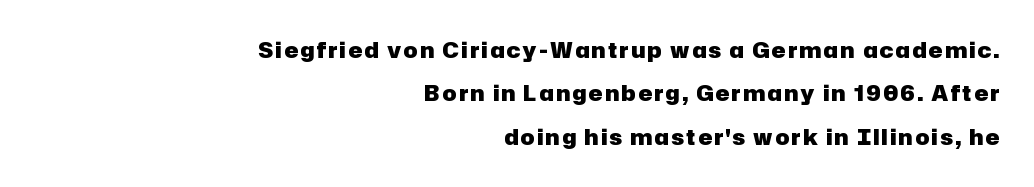
{"italic": "no", "bold": "yes", "underline": "no", "align": "right", "line_spacing": "loose", "line_spacing_ratio": 2.06, "glyph_px": 21}
